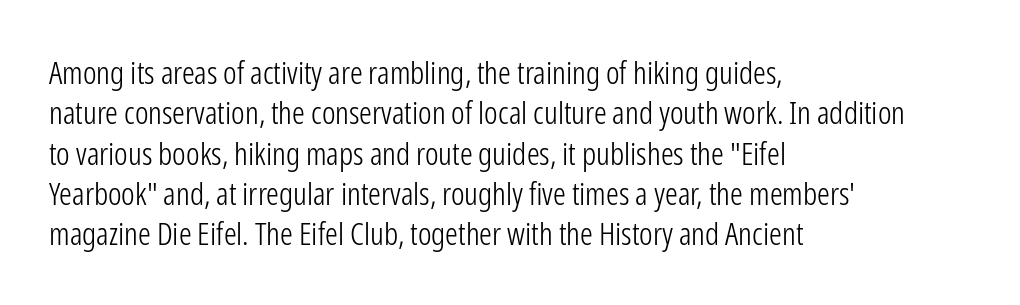
Alignment: flush left. Check the space under the baseline: it is left empty. Evenly set lines give the paragraph a standard silhouette. Look at the tracking — it's just the regular setting, nothing added.
